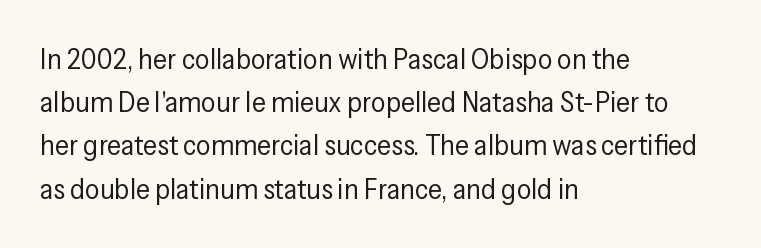
No feet cap the strokes, marking this as sans-serif type. The foot of each line stays bare and open. The cut favours lightness, reaching ordinary text weight at its darkest. Is this a fixed-width face? No — the glyphs have proportional, varying widths. Leading: standard.
